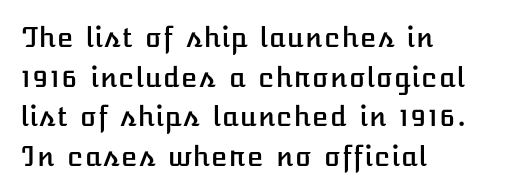
{"italic": "no", "underline": "no", "align": "left", "line_spacing": "normal", "line_spacing_ratio": 1.47, "letter_spacing": "normal", "letter_spacing_em": 0.0, "glyph_px": 27}
